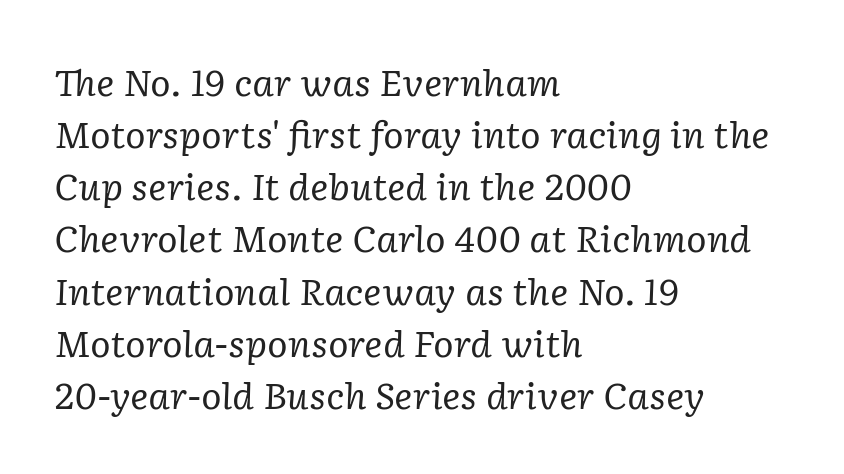
Q: Is the text bold? A: No.
Q: Is the text italic (slanted)? A: Yes, it leans right by about 2 degrees.
Q: Is the typeface a serif or a sans-serif typeface? A: Serif.
Q: Is the text underlined? A: No.
Q: How is the paragraph aligned? A: Left-aligned.
Q: Is the spacing between letters normal or unusually wide? A: Normal.
Q: Is the spacing between lines tight, normal or loose? A: Normal.
Q: Width (condensed, normal, or wide)? A: Normal.
Q: Stroke contrast? A: Low.
Q: x-height? A: Medium.
Q: Monospaced? A: No.
